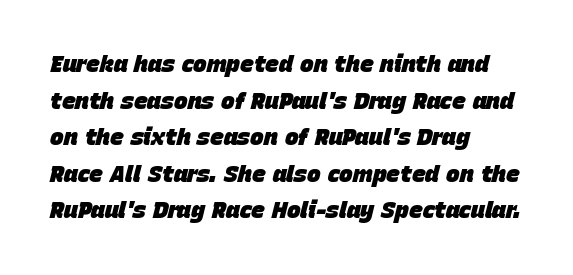
Q: Is the text bold? A: Yes.
Q: Is the text italic (slanted)? A: Yes, it leans right by about 15 degrees.
Q: Is the text underlined? A: No.
Q: How is the paragraph aligned? A: Left-aligned.
Q: Is the spacing between letters normal or unusually wide? A: Normal.
Q: Is the spacing between lines tight, normal or loose? A: Normal.
